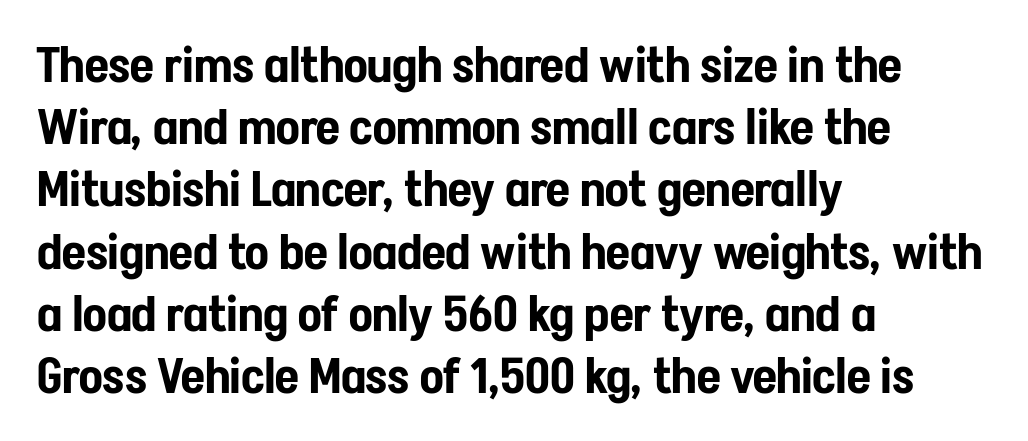
Q: Is the text italic (slanted)? A: No, it is upright.
Q: Is the typeface a serif or a sans-serif typeface? A: Sans-serif.
Q: Is the text underlined? A: No.
Q: How is the paragraph aligned? A: Left-aligned.
Q: Is the spacing between letters normal or unusually wide? A: Normal.
Q: Is the spacing between lines tight, normal or loose? A: Normal.
Q: Width (condensed, normal, or wide)? A: Condensed.
Q: Stroke contrast? A: Low.
Q: x-height? A: Medium.
Q: Monospaced? A: No.
